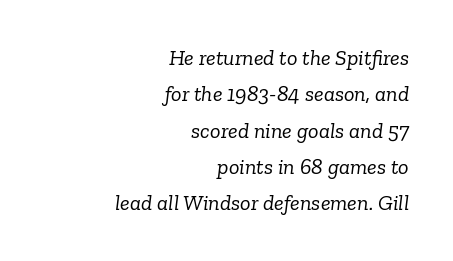
The image shows 22 px text type, italic (leaning right); set right-aligned, normal line spacing (1.65x), normal letter spacing, not underlined.
